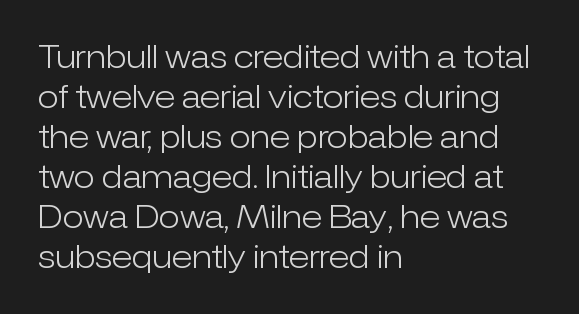
Q: Is the text bold? A: No.
Q: Is the text italic (slanted)? A: No, it is upright.
Q: Is the typeface a serif or a sans-serif typeface? A: Sans-serif.
Q: Is the text underlined? A: No.
Q: How is the paragraph aligned? A: Left-aligned.
Q: Is the spacing between letters normal or unusually wide? A: Normal.
Q: Is the spacing between lines tight, normal or loose? A: Normal.
Q: Width (condensed, normal, or wide)? A: Normal.
Q: Stroke contrast? A: Low.
Q: x-height? A: Medium.
Q: Monospaced? A: No.
